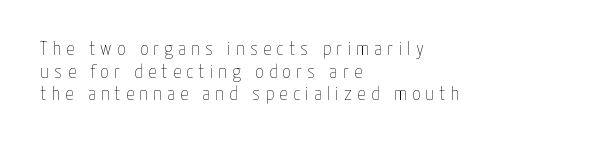
The passage shown is not underscored anywhere. The passage shown has open, widely tracked lettering throughout. Nothing heavy about these letters — not bold at all. Quick note: interline space is minimal.
